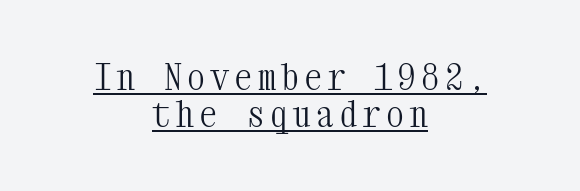
{"serif": "yes", "italic": "no", "bold": "no", "weight": "light", "width": "condensed", "stroke_contrast": "medium", "x_height": "medium", "monospaced": "yes", "underline": "yes", "align": "center", "line_spacing": "tight", "line_spacing_ratio": 1.03, "glyph_px": 36}
